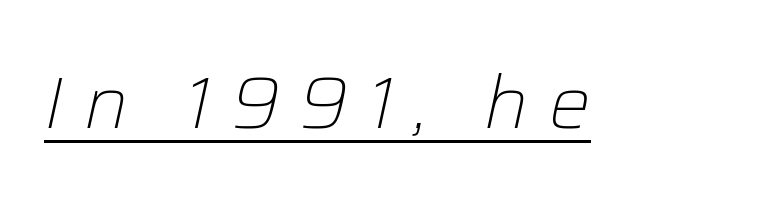
Characters follow at a spacing far wider than the type designer built in. Character widths vary here, with narrow letters taking less room than wide ones. Italic? Definitely — the glyphs are oblique. No heavy texture on the line: the type isn't bold. Has an underline been added? It has.
